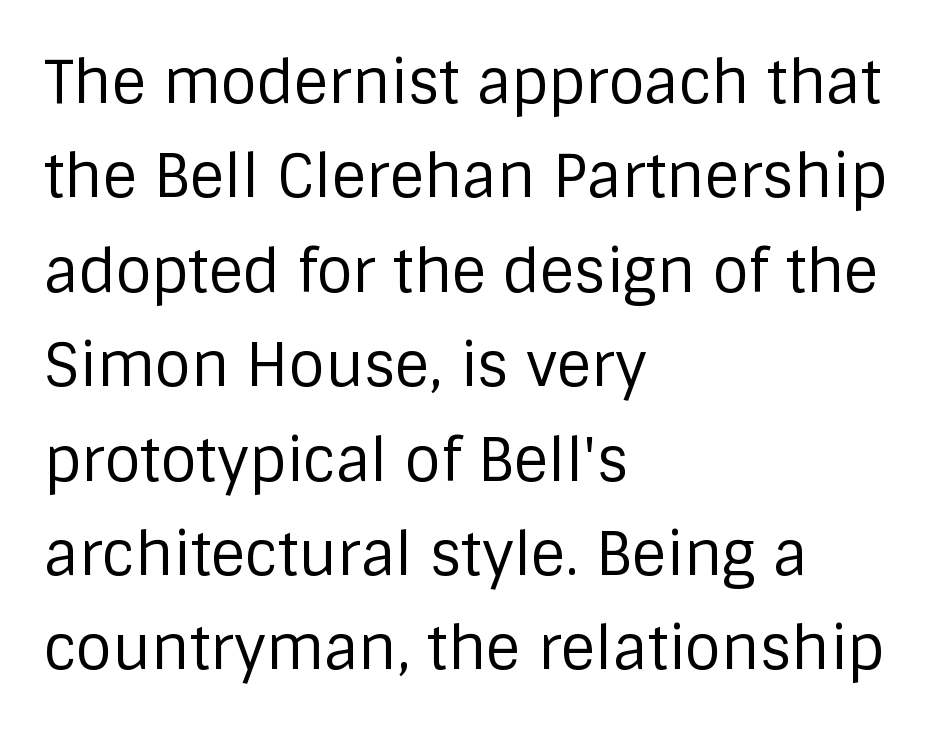
The image shows 59 px regular-weight sans-serif type, upright; set left-aligned, normal line spacing (1.6x), normal letter spacing, not underlined; low stroke contrast and a large x-height.
